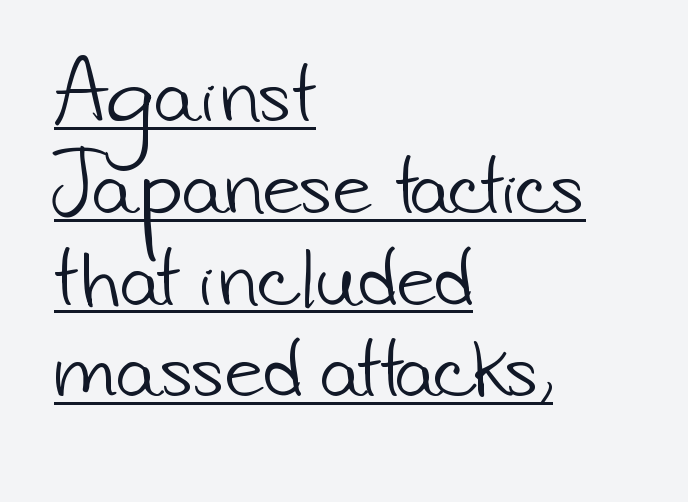
{"serif": "no", "bold": "no", "weight": "light", "width": "normal", "stroke_contrast": "low", "x_height": "small", "monospaced": "no", "underline": "yes", "align": "left", "line_spacing_ratio": 1.24, "letter_spacing": "normal", "letter_spacing_em": 0.0, "glyph_px": 74}
